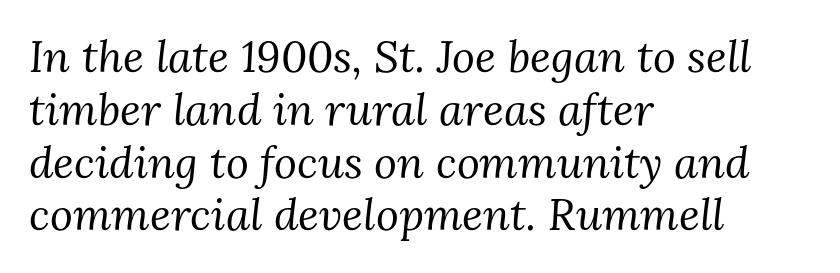
Q: Is the text bold? A: No.
Q: Is the text italic (slanted)? A: Yes, it leans right by about 3 degrees.
Q: Is the typeface a serif or a sans-serif typeface? A: Serif.
Q: Is the text underlined? A: No.
Q: How is the paragraph aligned? A: Left-aligned.
Q: Is the spacing between letters normal or unusually wide? A: Normal.
Q: Width (condensed, normal, or wide)? A: Normal.
Q: Stroke contrast? A: Medium.
Q: x-height? A: Medium.
Q: Monospaced? A: No.
